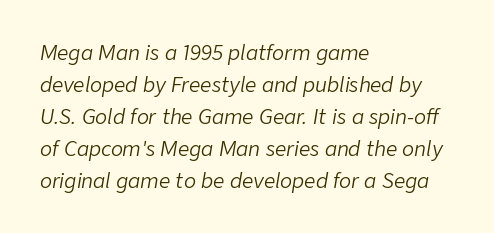
{"italic": "yes", "lean": "right", "slant_degrees": 9, "bold": "no", "underline": "no", "align": "left", "line_spacing": "normal", "line_spacing_ratio": 1.6, "letter_spacing": "normal", "letter_spacing_em": 0.0, "glyph_px": 20}
